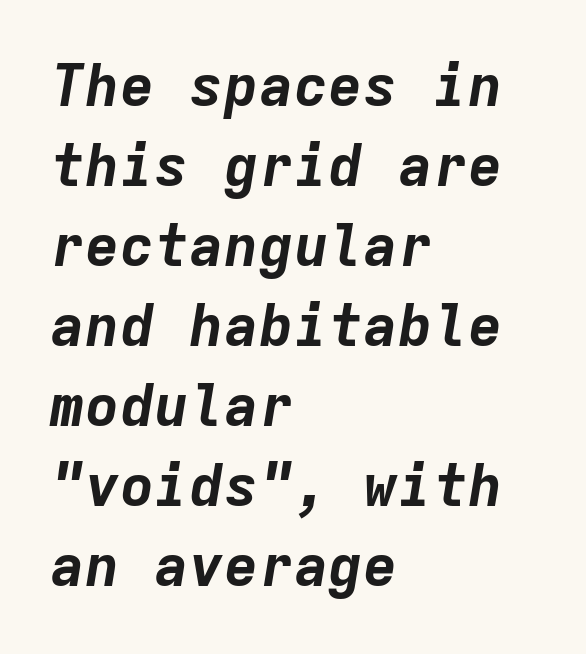
{"italic": "yes", "lean": "right", "slant_degrees": 9, "bold": "yes", "weight": "bold", "width": "normal", "stroke_contrast": "low", "x_height": "medium", "monospaced": "yes", "underline": "no", "align": "left", "line_spacing": "normal", "line_spacing_ratio": 1.38, "letter_spacing": "normal", "letter_spacing_em": 0.0, "glyph_px": 58}
